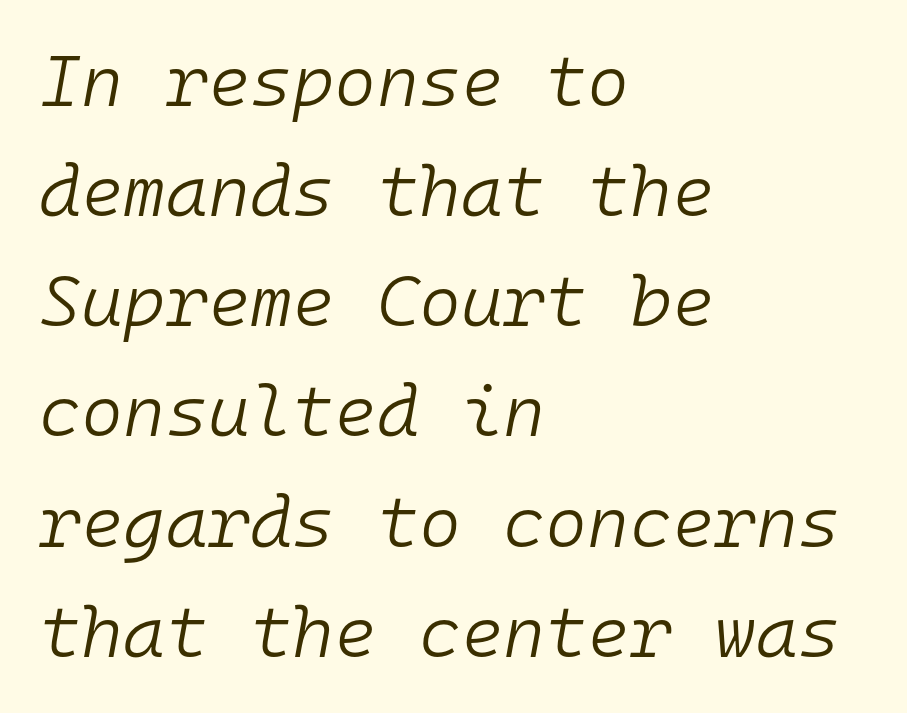
Weight: regular or lighter. The typography opts for an oblique posture over an upright one. Characters follow at the spacing the type designer built in. Just letters on the line, the space beneath them empty.
